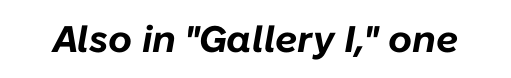
Q: Is the text bold? A: Yes.
Q: Is the text italic (slanted)? A: Yes, it leans right by about 10 degrees.
Q: Is the text underlined? A: No.
Q: Is the spacing between letters normal or unusually wide? A: Normal.
Q: Width (condensed, normal, or wide)? A: Normal.
Q: Stroke contrast? A: Low.
Q: x-height? A: Medium.
Q: Monospaced? A: No.
